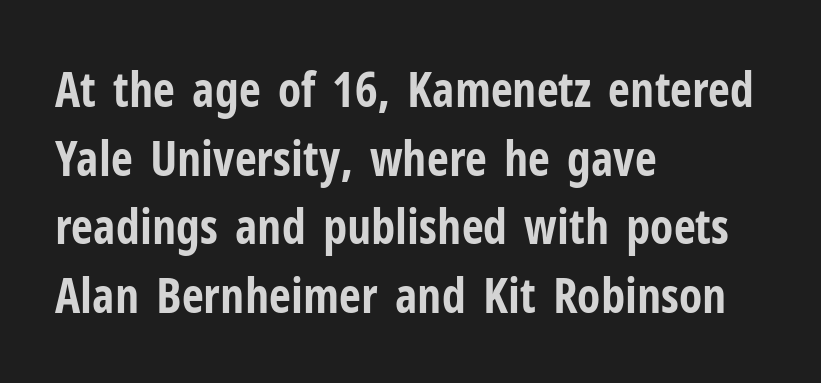
{"serif": "no", "italic": "no", "bold": "yes", "weight": "bold", "width": "condensed", "stroke_contrast": "low", "x_height": "medium", "monospaced": "no", "underline": "no", "align": "left", "line_spacing": "normal", "line_spacing_ratio": 1.43, "letter_spacing": "normal", "letter_spacing_em": 0.0, "glyph_px": 48}
